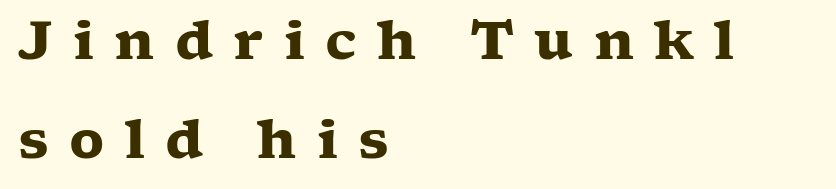
Ascenders rise straight up at ninety degrees. The gap between lines stays unmarked. Little horizontal feet cap the strokes, marking this as serif type. Each line starts at the same left margin while the right side varies.
